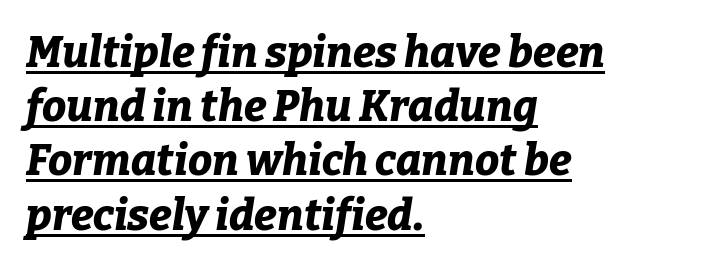
Line spacing here is normal. Compared with a centered layout, this one pins lines to the left instead. This sample has the flowing, uneven cadence of proportional lettering. Letter spacing: default.
